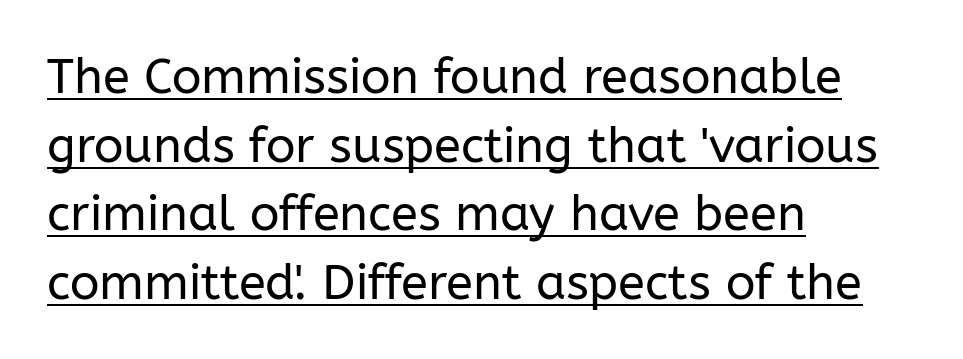
The image shows 49 px regular-weight sans-serif type, upright; set left-aligned, normal line spacing (1.4x), normal letter spacing, underlined; low stroke contrast and a medium x-height.
